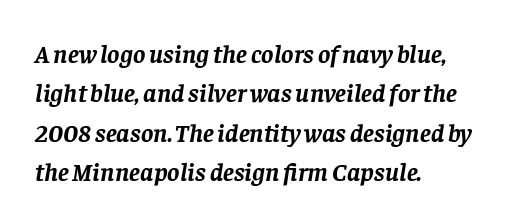
Q: Is the text bold? A: Yes.
Q: Is the text italic (slanted)? A: Yes, it leans right by about 8 degrees.
Q: Is the text underlined? A: No.
Q: How is the paragraph aligned? A: Left-aligned.
Q: Is the spacing between letters normal or unusually wide? A: Normal.
Q: Is the spacing between lines tight, normal or loose? A: Normal.
